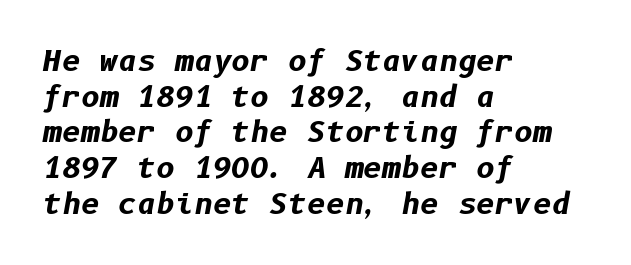
The image shows 29 px bold type, italic (leaning right); set left-aligned, line spacing 1.23x, normal letter spacing, not underlined; low stroke contrast and a medium x-height.
